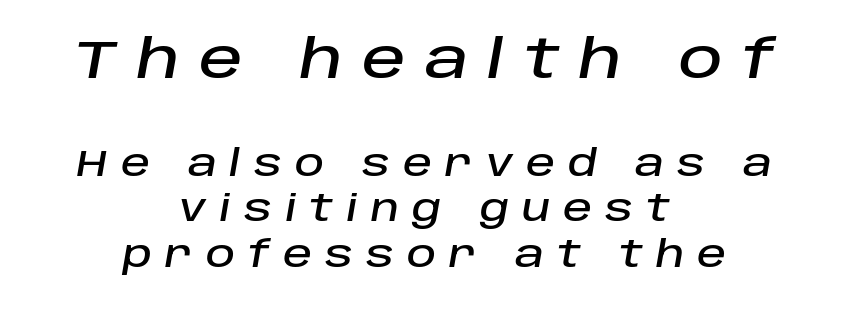
The image shows 54 px text type, italic (leaning right); set centered, normal line spacing (1.27x), unusually wide letter spacing (+0.36 em), not underlined; the first (top) block is 1.5x larger; low stroke contrast and a large x-height.
